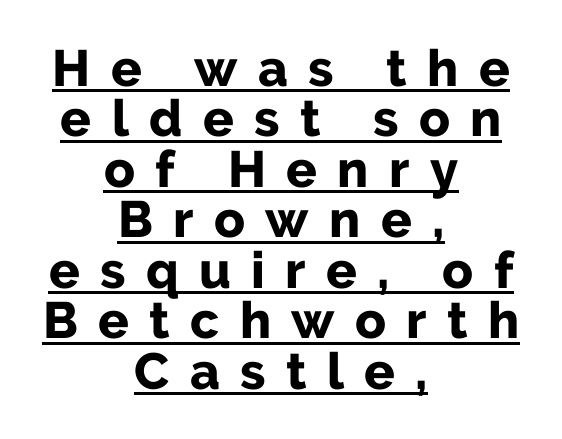
Q: Is the text bold? A: Yes.
Q: Is the text italic (slanted)? A: No, it is upright.
Q: Is the typeface a serif or a sans-serif typeface? A: Sans-serif.
Q: Is the text underlined? A: Yes.
Q: How is the paragraph aligned? A: Centered.
Q: Is the spacing between letters normal or unusually wide? A: Unusually wide.
Q: Is the spacing between lines tight, normal or loose? A: Tight.
Q: Width (condensed, normal, or wide)? A: Normal.
Q: Stroke contrast? A: Low.
Q: x-height? A: Medium.
Q: Monospaced? A: No.
